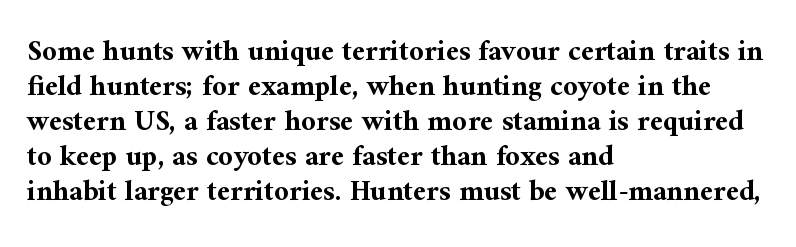
Q: Is the text bold? A: Yes.
Q: Is the text italic (slanted)? A: No, it is upright.
Q: Is the typeface a serif or a sans-serif typeface? A: Serif.
Q: Is the text underlined? A: No.
Q: How is the paragraph aligned? A: Left-aligned.
Q: Is the spacing between letters normal or unusually wide? A: Normal.
Q: Width (condensed, normal, or wide)? A: Normal.
Q: Stroke contrast? A: Medium.
Q: x-height? A: Medium.
Q: Monospaced? A: No.
